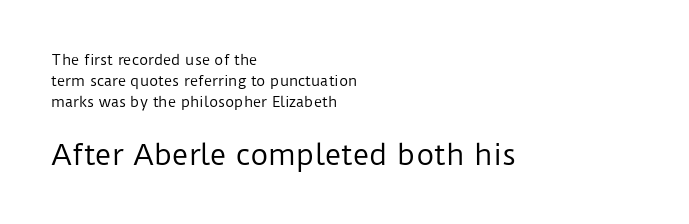
The image shows 28 px regular-weight sans-serif type, upright; set left-aligned, normal line spacing (1.51x), normal letter spacing, not underlined; the second (bottom) block is 2.0x larger; low stroke contrast and a medium x-height.
